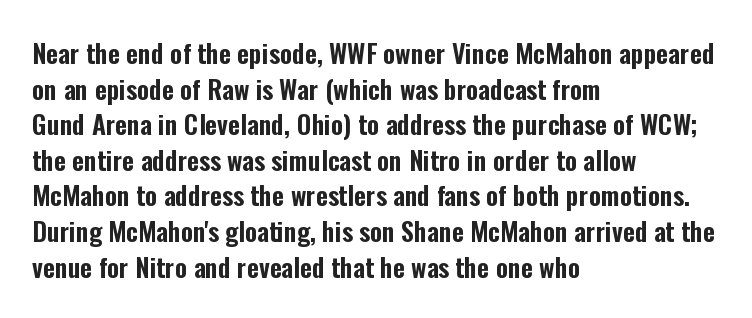
The image shows 26 px text type, upright; set left-aligned, normal line spacing (1.37x), normal letter spacing, not underlined.
